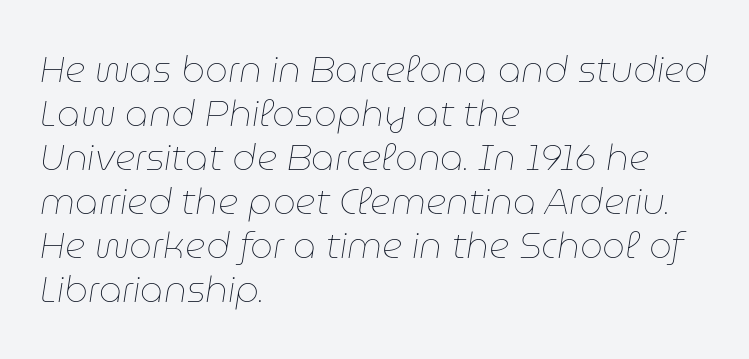
Q: Is the text bold? A: No.
Q: Is the text italic (slanted)? A: Yes, it leans right by about 9 degrees.
Q: Is the text underlined? A: No.
Q: How is the paragraph aligned? A: Left-aligned.
Q: Is the spacing between letters normal or unusually wide? A: Normal.
Q: Width (condensed, normal, or wide)? A: Normal.
Q: Stroke contrast? A: Low.
Q: x-height? A: Medium.
Q: Monospaced? A: No.
